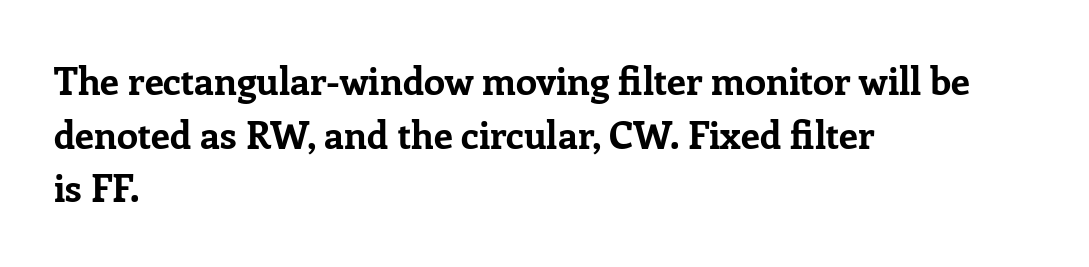
The image shows 38 px bold serif type, upright; set left-aligned, normal line spacing (1.41x), normal letter spacing, not underlined; low stroke contrast and a medium x-height.
